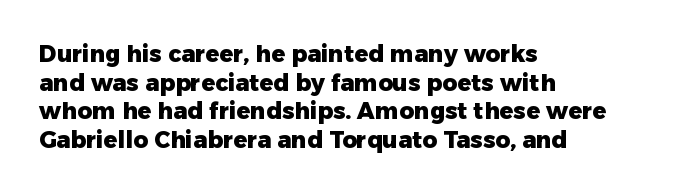
The image shows 23 px bold type, upright; set left-aligned, normal line spacing (1.25x), normal letter spacing, not underlined.
